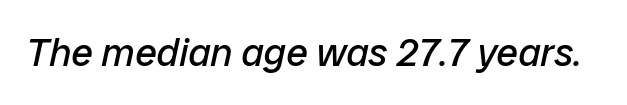
Q: Is the text bold? A: No.
Q: Is the text italic (slanted)? A: Yes, it leans right by about 12 degrees.
Q: Is the text underlined? A: No.
Q: Is the spacing between letters normal or unusually wide? A: Normal.
Q: Width (condensed, normal, or wide)? A: Normal.
Q: Stroke contrast? A: Low.
Q: x-height? A: Medium.
Q: Monospaced? A: No.
